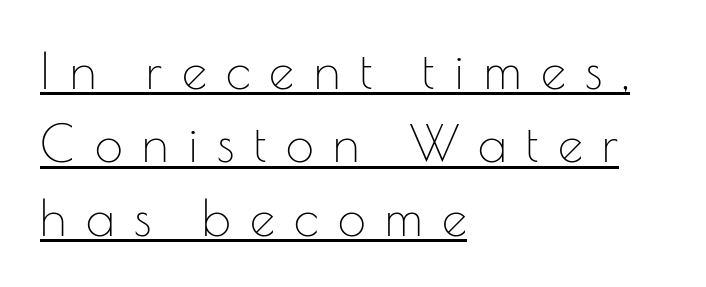
The image shows 50 px thin sans-serif type, upright; set left-aligned, normal line spacing (1.47x), unusually wide letter spacing (+0.39 em), underlined; low stroke contrast and a small x-height.
